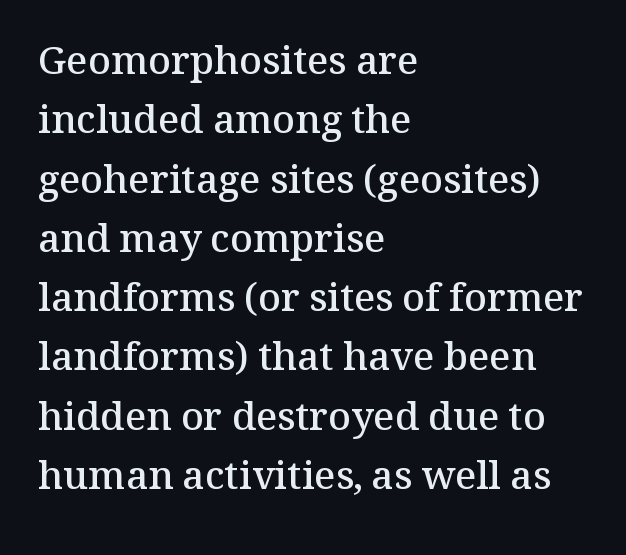
This is the in-between weight designers call semibold or demi. Here the designer chose a conventional face with non-uniform glyph widths. These lines are composed in type with serifs. Students, note that the glyphs here touch the page at normal intervals. The typesetter chose a ragged-right arrangement here.
